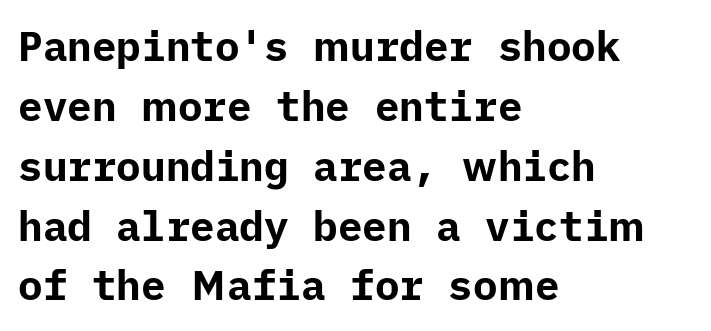
Q: Is the text bold? A: Yes.
Q: Is the text italic (slanted)? A: No, it is upright.
Q: Is the typeface a serif or a sans-serif typeface? A: Sans-serif.
Q: Is the text underlined? A: No.
Q: How is the paragraph aligned? A: Left-aligned.
Q: Is the spacing between letters normal or unusually wide? A: Normal.
Q: Is the spacing between lines tight, normal or loose? A: Normal.
Q: Width (condensed, normal, or wide)? A: Normal.
Q: Stroke contrast? A: Low.
Q: x-height? A: Medium.
